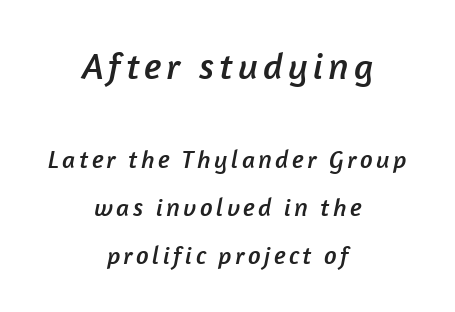
Q: Is the typeface a serif or a sans-serif typeface? A: Sans-serif.
Q: Is the text underlined? A: No.
Q: How is the paragraph aligned? A: Centered.
Q: Is the spacing between lines tight, normal or loose? A: Loose.
Q: Which block of text is set in a larger size, the first (top) or the second (bottom)? A: The first (top) one.
Q: Width (condensed, normal, or wide)? A: Normal.
Q: Stroke contrast? A: Low.
Q: x-height? A: Medium.
Q: Monospaced? A: No.
